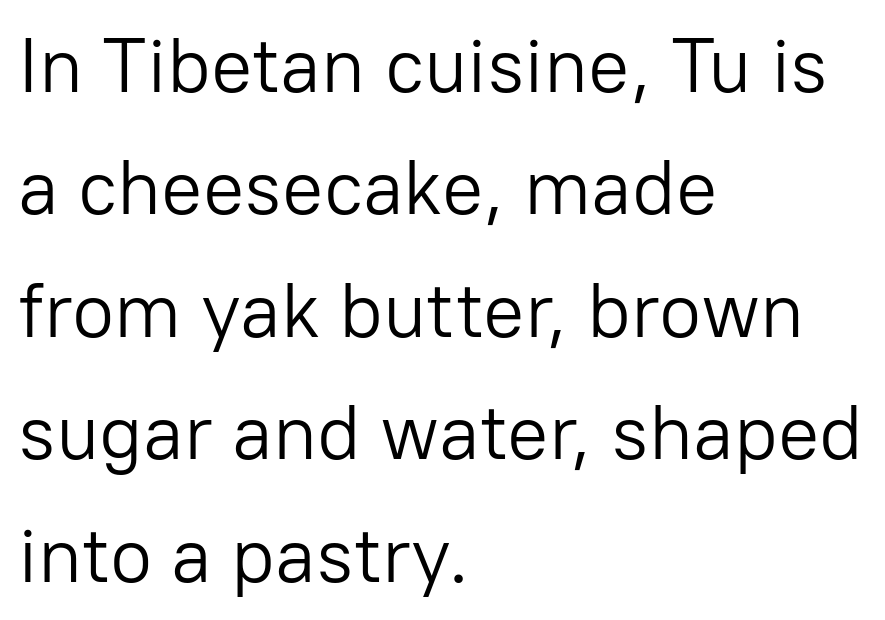
{"serif": "no", "italic": "no", "bold": "no", "weight": "light", "width": "normal", "stroke_contrast": "low", "x_height": "medium", "monospaced": "no", "underline": "no", "align": "left", "line_spacing": "normal", "line_spacing_ratio": 1.59, "letter_spacing": "normal", "letter_spacing_em": 0.0, "glyph_px": 77}
